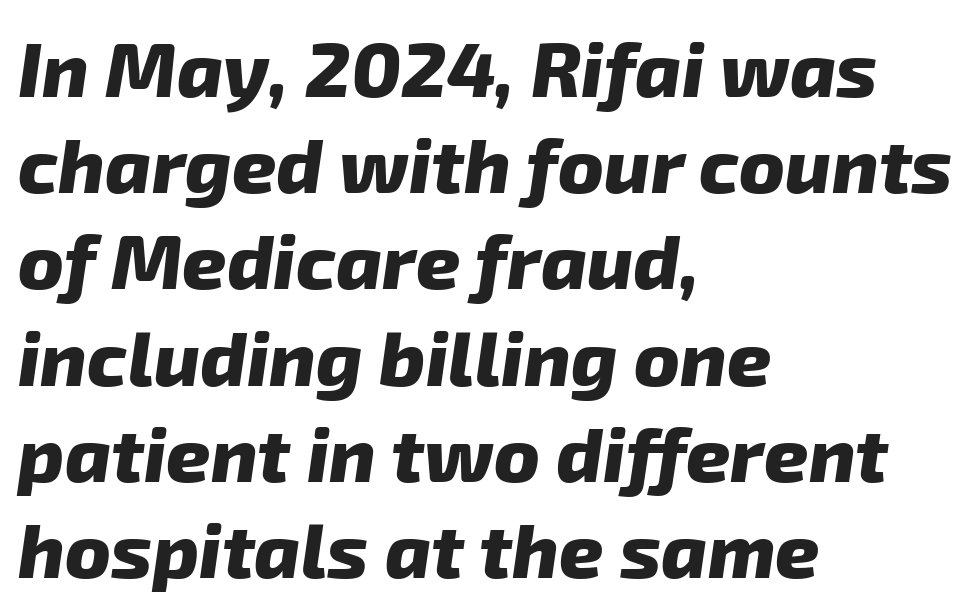
{"serif": "no", "bold": "yes", "weight": "heavy", "width": "normal", "stroke_contrast": "low", "x_height": "medium", "monospaced": "no", "underline": "no", "align": "left", "line_spacing": "normal", "line_spacing_ratio": 1.25, "letter_spacing": "normal", "letter_spacing_em": 0.0, "glyph_px": 77}
